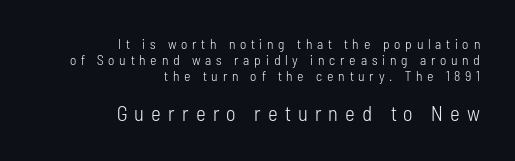
The image shows 21 px text type, upright; set right-aligned, tight line spacing (1.14x), unusually wide letter spacing (+0.34 em), not underlined; the second (bottom) block is 1.5x larger.
